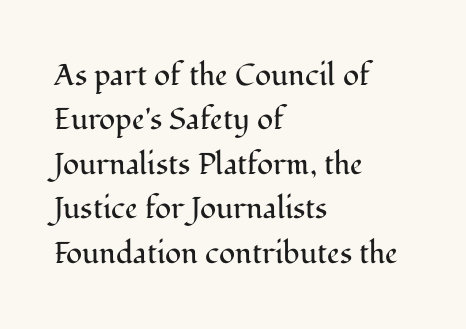
{"serif": "yes", "italic": "no", "bold": "no", "weight": "regular", "width": "normal", "stroke_contrast": "medium", "x_height": "medium", "monospaced": "no", "underline": "no", "align": "left", "line_spacing": "normal", "line_spacing_ratio": 1.48, "letter_spacing": "normal", "letter_spacing_em": 0.0, "glyph_px": 30}
